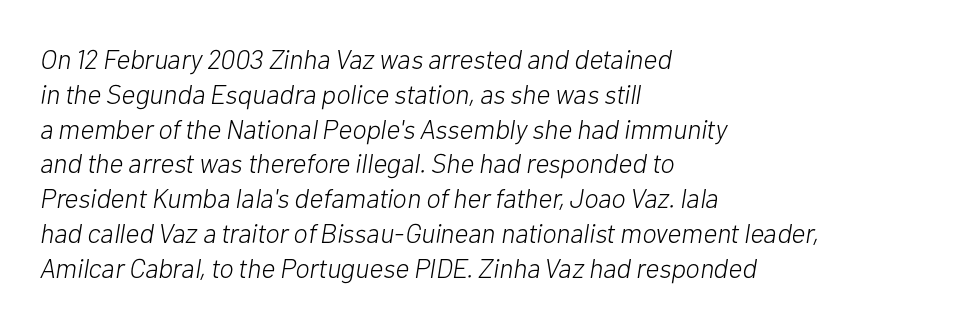
Q: Is the text bold? A: No.
Q: Is the text italic (slanted)? A: Yes, it leans right by about 10 degrees.
Q: Is the text underlined? A: No.
Q: How is the paragraph aligned? A: Left-aligned.
Q: Is the spacing between letters normal or unusually wide? A: Normal.
Q: Is the spacing between lines tight, normal or loose? A: Normal.
